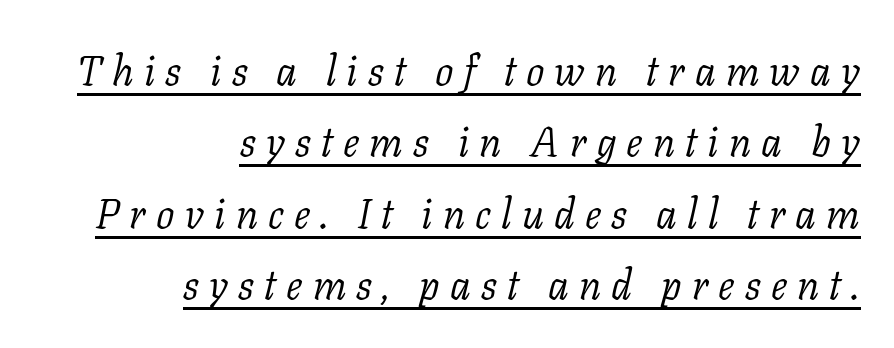
The image shows 41 px light serif type, italic (leaning right); set right-aligned, line spacing 1.74x, unusually wide letter spacing (+0.25 em), underlined; low stroke contrast and a medium x-height.
